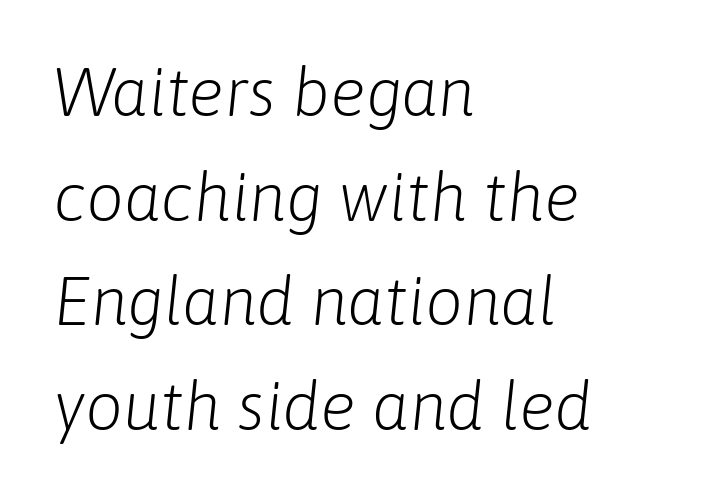
Q: Is the text bold? A: No.
Q: Is the text italic (slanted)? A: Yes, it leans right by about 6 degrees.
Q: Is the text underlined? A: No.
Q: How is the paragraph aligned? A: Left-aligned.
Q: Is the spacing between letters normal or unusually wide? A: Normal.
Q: Is the spacing between lines tight, normal or loose? A: Normal.
Q: Width (condensed, normal, or wide)? A: Normal.
Q: Stroke contrast? A: Low.
Q: x-height? A: Medium.
Q: Monospaced? A: No.
